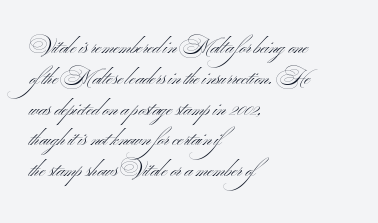
Q: Is the text bold? A: No.
Q: Is the text underlined? A: No.
Q: How is the paragraph aligned? A: Left-aligned.
Q: Is the spacing between letters normal or unusually wide? A: Normal.
Q: Is the spacing between lines tight, normal or loose? A: Normal.
